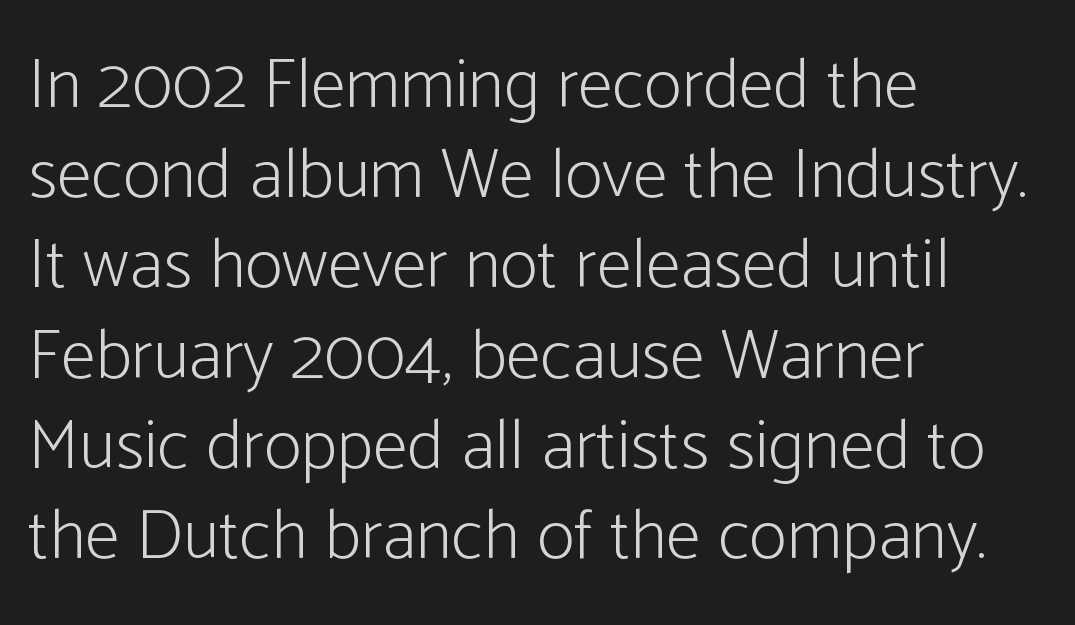
The glyphs are unaccompanied by any horizontal stroke below them. In terms of letterspacing, this is plain default setting. One glance says typical: line gaps are just what's usual. All the whitespace from short lines collects on the right. The characters are drawn with everyday or finer stroke widths.
